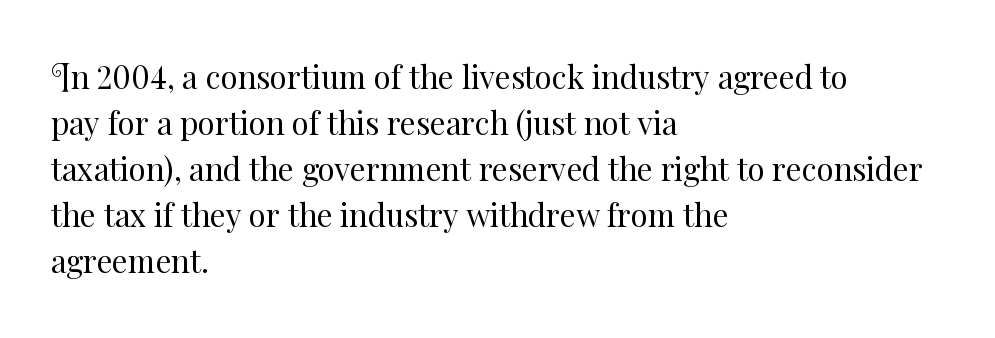
Q: Is the text bold? A: No.
Q: Is the text italic (slanted)? A: No, it is upright.
Q: Is the text underlined? A: No.
Q: How is the paragraph aligned? A: Left-aligned.
Q: Is the spacing between letters normal or unusually wide? A: Normal.
Q: Is the spacing between lines tight, normal or loose? A: Normal.
Q: Width (condensed, normal, or wide)? A: Normal.
Q: Stroke contrast? A: Medium.
Q: x-height? A: Small.
Q: Monospaced? A: No.
